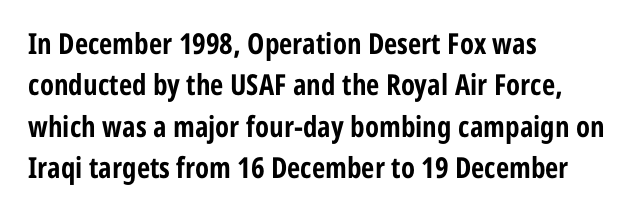
{"serif": "no", "italic": "no", "bold": "yes", "weight": "bold", "width": "condensed", "stroke_contrast": "low", "x_height": "medium", "monospaced": "no", "underline": "no", "align": "left", "line_spacing": "normal", "line_spacing_ratio": 1.43, "letter_spacing": "normal", "letter_spacing_em": 0.0, "glyph_px": 29}
